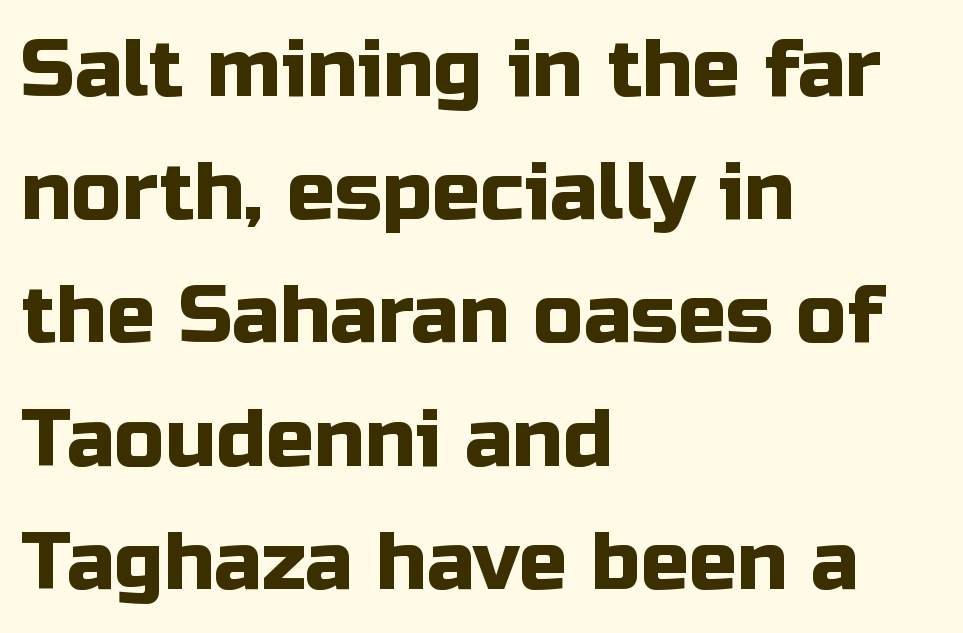
The image shows 80 px sans-serif type, upright; set left-aligned, normal line spacing (1.54x), normal letter spacing, not underlined; low stroke contrast and a medium x-height.
